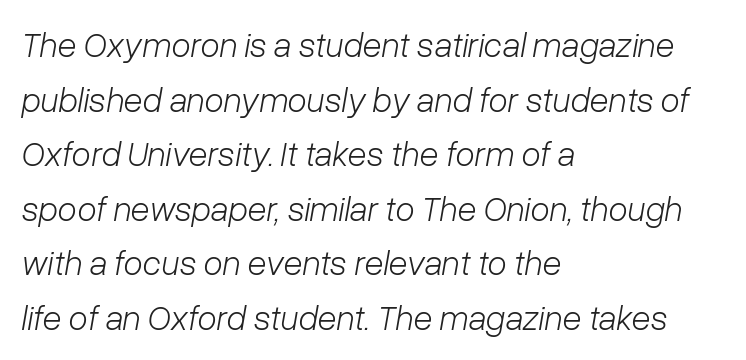
Where is the straight margin? On the left. Think of a printed novel: that variable character pitch is what you see here. Stroke mass is kept to a normal reading level or below. You could call the tracking neutral — neither tight nor loose. This is oblique type, the kind used for emphasis or titles. The string is rendered with underlining switched off.
